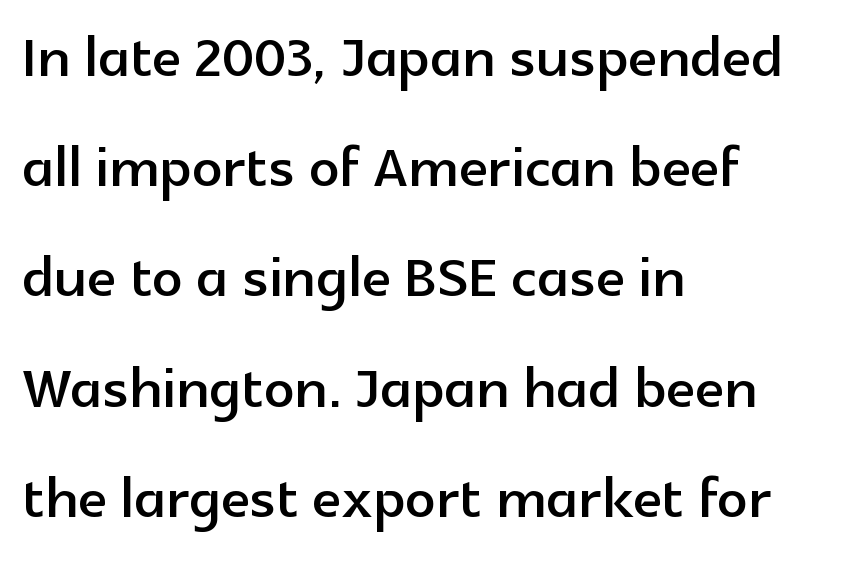
You could not count columns in this text — the font is proportionally spaced. Regarding leading, the lines here are spaced in the standard way. Visually the block forms a straight wall on the left and a jagged coastline on the right. Compared with typical body copy, the letter spacing here is the same. Stroke terminals: plain, sans-serif.
